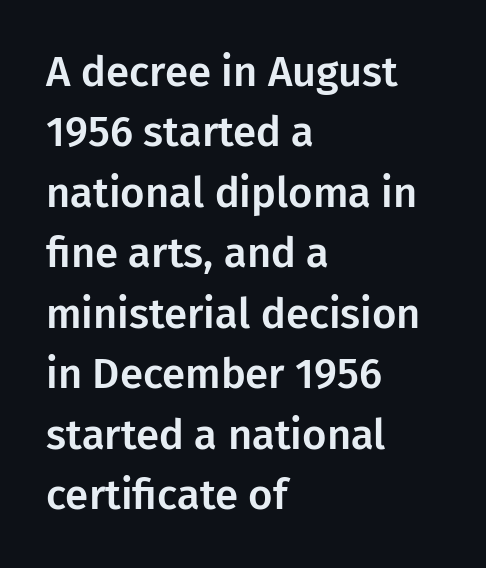
The image shows 42 px sans-serif type, upright; set left-aligned, normal line spacing (1.44x), normal letter spacing, not underlined; low stroke contrast and a medium x-height.
